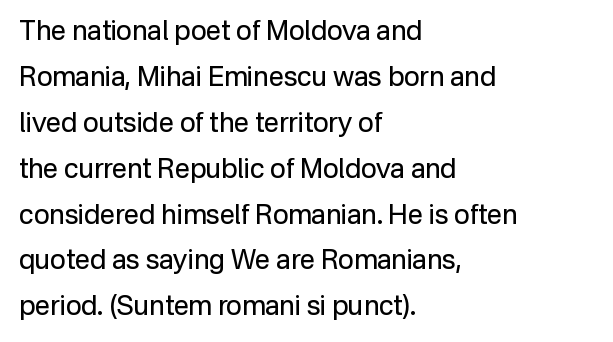
The image shows 27 px text type, upright; set left-aligned, normal line spacing (1.7x), normal letter spacing, not underlined.
